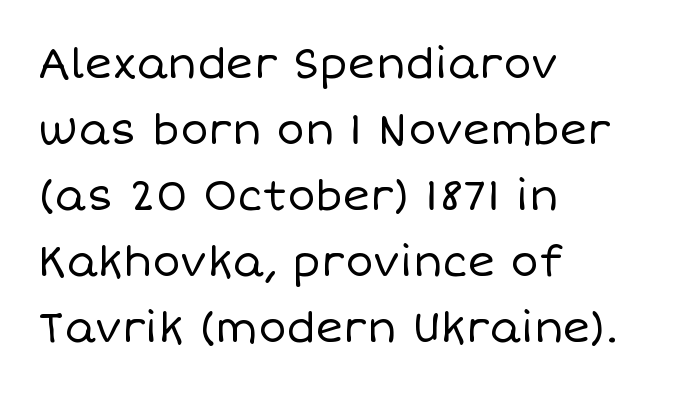
Left-aligned paragraph, ragged on the right. Heft: none added — not bold. Ascenders rise straight up at ninety degrees. The foot of each line stays bare and open. In terms of letterspacing, this is plain default setting. The rendering uses natural spacing where letterforms have individual widths.
